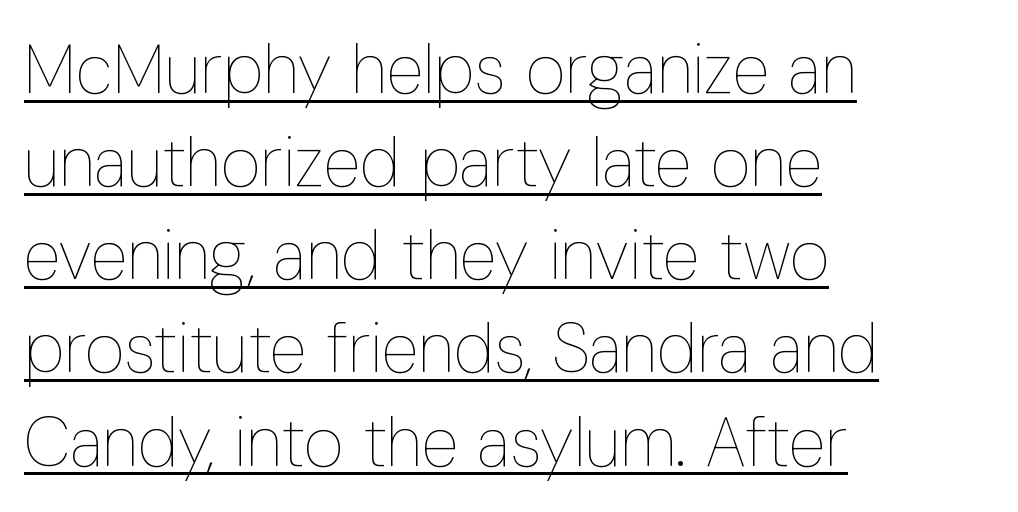
Q: Is the text bold? A: No.
Q: Is the text italic (slanted)? A: No, it is upright.
Q: Is the text underlined? A: Yes.
Q: How is the paragraph aligned? A: Left-aligned.
Q: Is the spacing between letters normal or unusually wide? A: Normal.
Q: Is the spacing between lines tight, normal or loose? A: Normal.
Q: Width (condensed, normal, or wide)? A: Condensed.
Q: Stroke contrast? A: Low.
Q: x-height? A: Medium.
Q: Monospaced? A: No.
